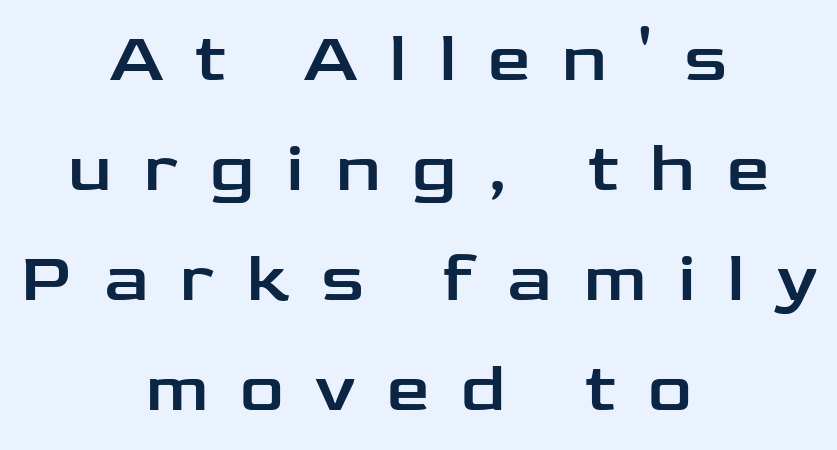
Think of a printed novel: that variable character pitch is what you see here. Note: no serifs on the glyphs. Normally led — the rows are evenly, conventionally spaced. The rag falls on both sides of this text block equally. Italic? Not at all — the glyphs are vertical. Short note: letters widely spaced.
